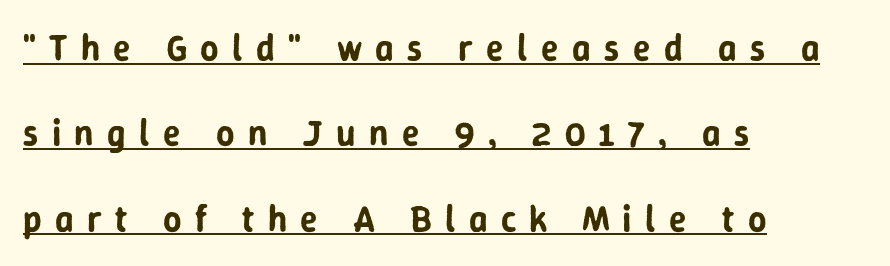
Q: Is the text italic (slanted)? A: No, it is upright.
Q: Is the typeface a serif or a sans-serif typeface? A: Sans-serif.
Q: Is the text underlined? A: Yes.
Q: How is the paragraph aligned? A: Left-aligned.
Q: Is the spacing between letters normal or unusually wide? A: Unusually wide.
Q: Is the spacing between lines tight, normal or loose? A: Loose.
Q: Width (condensed, normal, or wide)? A: Normal.
Q: Stroke contrast? A: Low.
Q: x-height? A: Medium.
Q: Monospaced? A: No.
